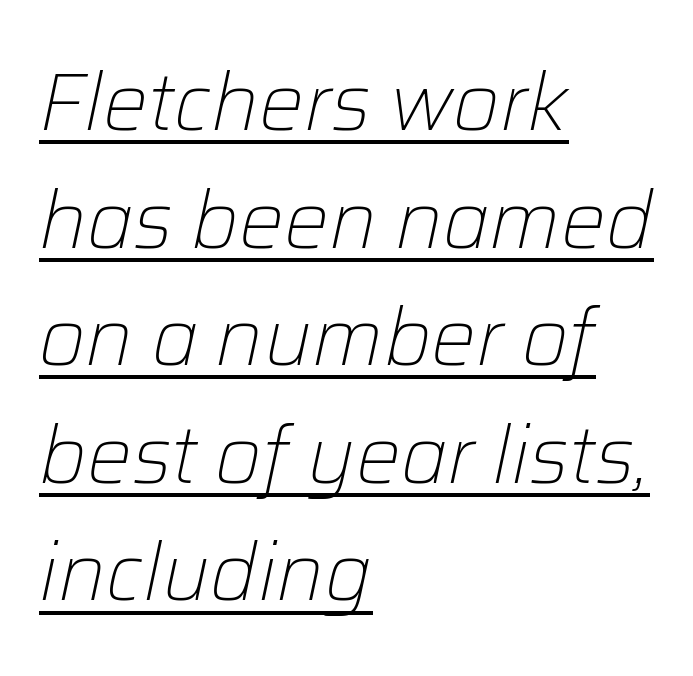
{"italic": "yes", "lean": "right", "slant_degrees": 12, "bold": "no", "weight": "light", "width": "normal", "stroke_contrast": "low", "x_height": "medium", "monospaced": "no", "underline": "yes", "align": "left", "line_spacing": "normal", "line_spacing_ratio": 1.47, "letter_spacing": "normal", "letter_spacing_em": 0.0, "glyph_px": 80}
